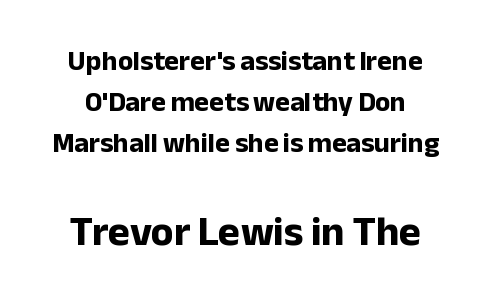
The image shows 42 px bold sans-serif type, upright; set centered, normal line spacing (1.47x), normal letter spacing, not underlined; the second (bottom) block is 1.5x larger; low stroke contrast and a medium x-height.
